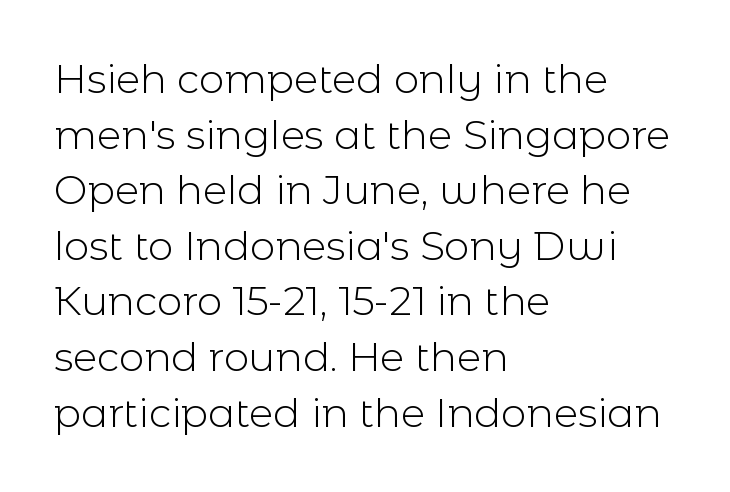
Q: Is the text bold? A: No.
Q: Is the text italic (slanted)? A: No, it is upright.
Q: Is the typeface a serif or a sans-serif typeface? A: Sans-serif.
Q: Is the text underlined? A: No.
Q: How is the paragraph aligned? A: Left-aligned.
Q: Is the spacing between letters normal or unusually wide? A: Normal.
Q: Is the spacing between lines tight, normal or loose? A: Normal.
Q: Width (condensed, normal, or wide)? A: Normal.
Q: x-height? A: Medium.
Q: Monospaced? A: No.
